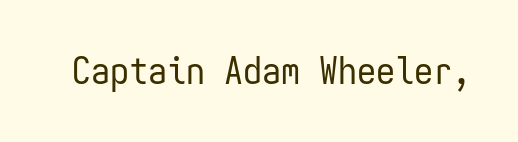
{"serif": "no", "italic": "no", "bold": "no", "weight": "regular", "width": "condensed", "stroke_contrast": "low", "x_height": "medium", "monospaced": "yes", "underline": "no", "letter_spacing": "normal", "letter_spacing_em": 0.0, "glyph_px": 38}
